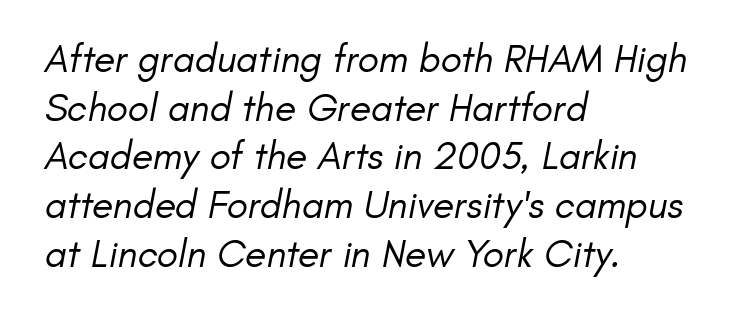
Q: Is the text bold? A: No.
Q: Is the typeface a serif or a sans-serif typeface? A: Sans-serif.
Q: Is the text underlined? A: No.
Q: How is the paragraph aligned? A: Left-aligned.
Q: Is the spacing between letters normal or unusually wide? A: Normal.
Q: Is the spacing between lines tight, normal or loose? A: Normal.
Q: Width (condensed, normal, or wide)? A: Normal.
Q: Stroke contrast? A: Low.
Q: x-height? A: Small.
Q: Monospaced? A: No.
